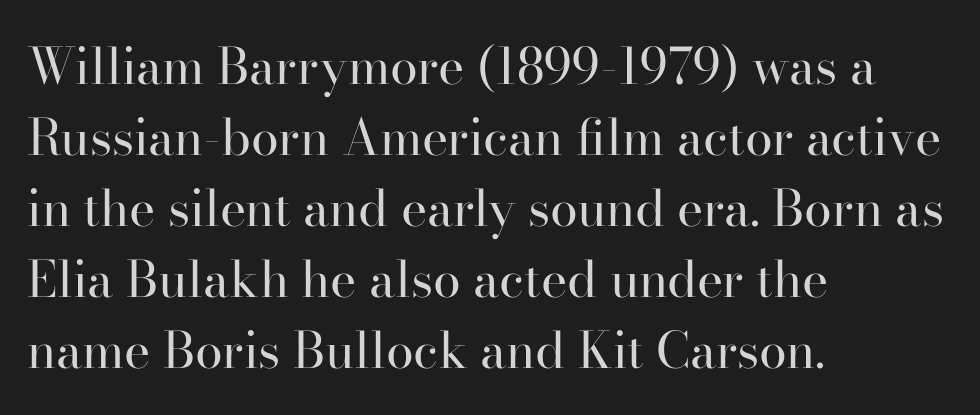
In terms of letterspacing, this is plain default setting. This sample has the flowing, uneven cadence of proportional lettering. Unmarked baselines from the first word to the last. Evenly set lines give the paragraph a standard silhouette. Bold? No — there's no thickening of the strokes.
